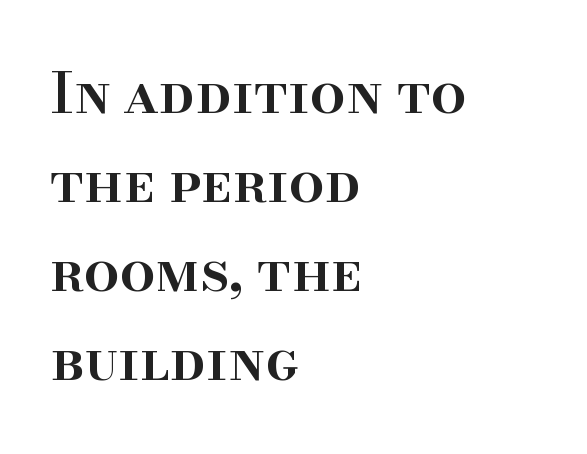
Q: Is the text bold? A: Semi-bold.
Q: Is the text italic (slanted)? A: No, it is upright.
Q: Is the typeface a serif or a sans-serif typeface? A: Serif.
Q: Is the text underlined? A: No.
Q: How is the paragraph aligned? A: Left-aligned.
Q: Is the spacing between letters normal or unusually wide? A: Normal.
Q: Is the spacing between lines tight, normal or loose? A: Normal.
Q: Width (condensed, normal, or wide)? A: Normal.
Q: Stroke contrast? A: High.
Q: x-height? A: Small.
Q: Monospaced? A: No.
